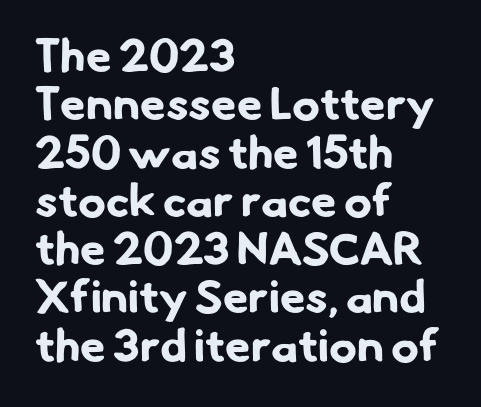
{"serif": "no", "bold": "yes", "weight": "bold", "width": "normal", "stroke_contrast": "low", "x_height": "small", "monospaced": "no", "underline": "no", "align": "left", "line_spacing": "tight", "line_spacing_ratio": 1.05, "letter_spacing": "normal", "letter_spacing_em": 0.0, "glyph_px": 46}
